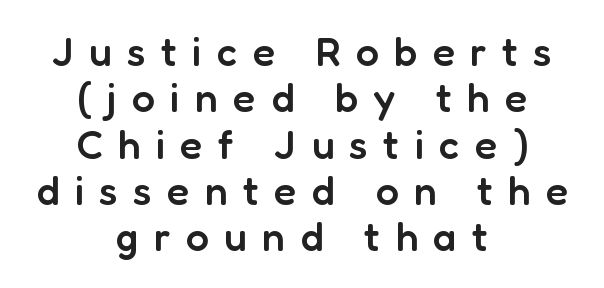
Short note: letters widely spaced. Centered paragraph, ragged on both sides. Are there feet on the stems? There aren't — it's a sans. Varying glyph widths throughout — classic text-font behaviour. The baseline area is clear.
